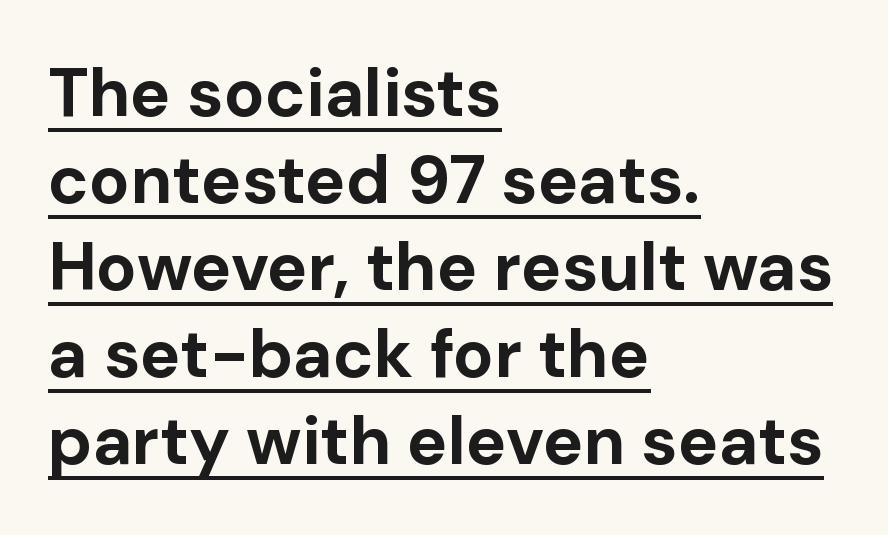
{"serif": "no", "italic": "no", "bold": "yes", "weight": "bold", "width": "normal", "stroke_contrast": "low", "x_height": "medium", "monospaced": "no", "underline": "yes", "align": "left", "line_spacing": "normal", "line_spacing_ratio": 1.28, "letter_spacing": "normal", "letter_spacing_em": 0.0, "glyph_px": 68}
